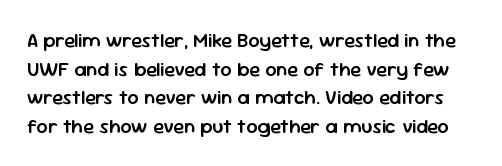
Q: Is the text bold? A: Semi-bold.
Q: Is the text italic (slanted)? A: No, it is upright.
Q: Is the text underlined? A: No.
Q: Is the spacing between letters normal or unusually wide? A: Normal.
Q: Is the spacing between lines tight, normal or loose? A: Normal.
